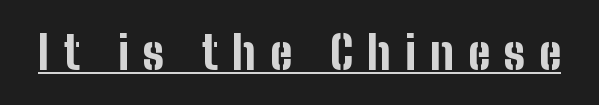
Notice how thick the strokes are: this is what a full bold looks like. Regarding serifs, this sample does without them. Compared with typical body copy, the letter spacing here is much looser. Check the space under the baseline: a stroke is drawn there.
